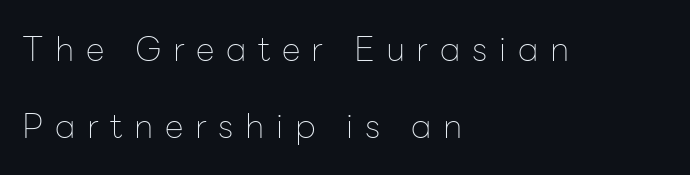
The strokes carry an ordinary text weight at most. Someone cranked the tracking dial way up on this one. Typeset ragged right — the left edge is the straight one. Ascenders rise straight up at ninety degrees.
